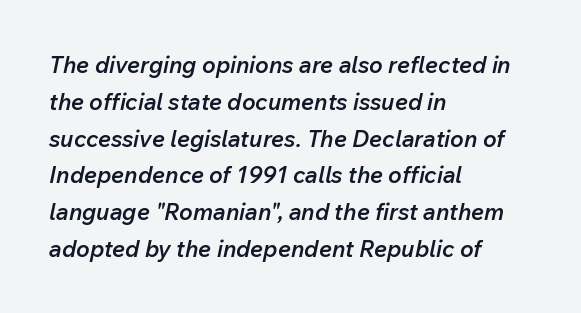
{"italic": "yes", "lean": "right", "slant_degrees": 12, "bold": "semi", "underline": "no", "align": "left", "line_spacing": "normal", "line_spacing_ratio": 1.6, "letter_spacing": "normal", "letter_spacing_em": 0.0, "glyph_px": 23}
